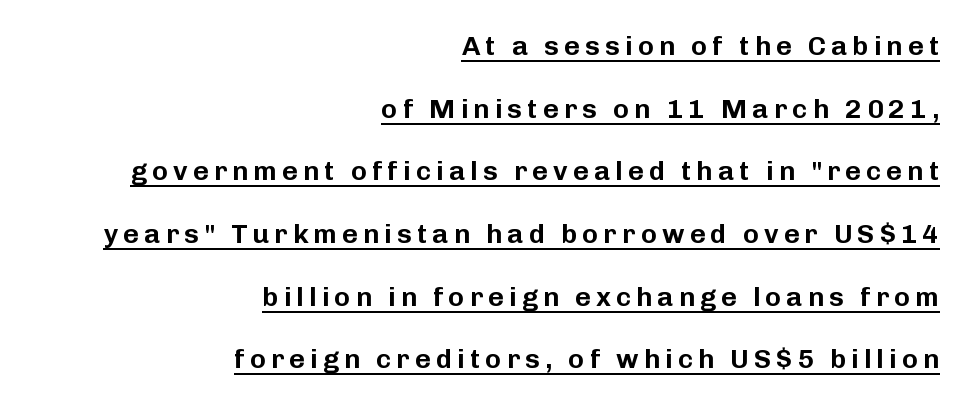
The image shows 27 px text type, upright; set right-aligned, loose line spacing (2.32x), underlined.
